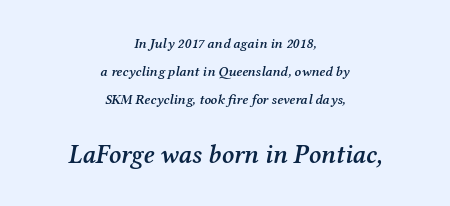
Interline gaps are noticeably wide in this sample. Which margin do the lines hug? Neither — every line sits in the middle. The passage shown is not underscored anywhere. A typesetter would mark this as italic. Honestly, the letter spacing is just normal — you wouldn't notice it. These words are printed semibold, heavier than regular yet not bold.
